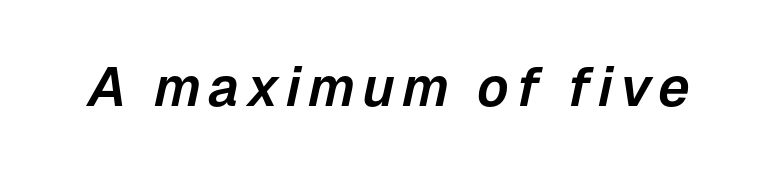
Q: Is the text italic (slanted)? A: Yes, it leans right by about 12 degrees.
Q: Is the text underlined? A: No.
Q: Width (condensed, normal, or wide)? A: Normal.
Q: Stroke contrast? A: Low.
Q: x-height? A: Medium.
Q: Monospaced? A: No.
